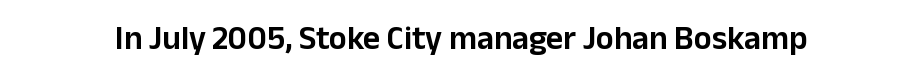
Q: Is the text italic (slanted)? A: No, it is upright.
Q: Is the typeface a serif or a sans-serif typeface? A: Sans-serif.
Q: Is the text underlined? A: No.
Q: Is the spacing between letters normal or unusually wide? A: Normal.
Q: Width (condensed, normal, or wide)? A: Normal.
Q: Stroke contrast? A: Low.
Q: x-height? A: Medium.
Q: Monospaced? A: No.
